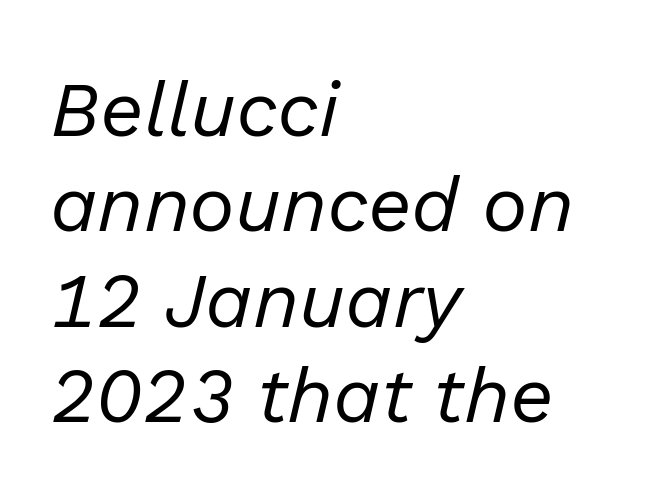
{"italic": "yes", "lean": "right", "slant_degrees": 13, "bold": "no", "weight": "regular", "width": "normal", "stroke_contrast": "low", "x_height": "medium", "monospaced": "no", "underline": "no", "align": "left", "line_spacing_ratio": 1.24, "letter_spacing": "normal", "letter_spacing_em": 0.0, "glyph_px": 77}
